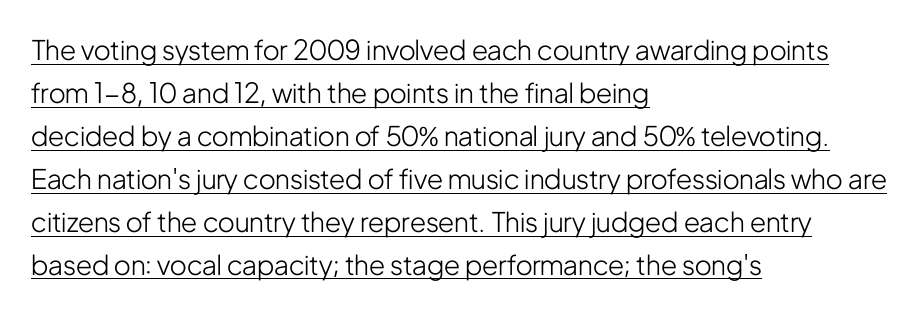
The image shows 27 px text type, upright; set left-aligned, normal line spacing (1.59x), normal letter spacing, underlined.
